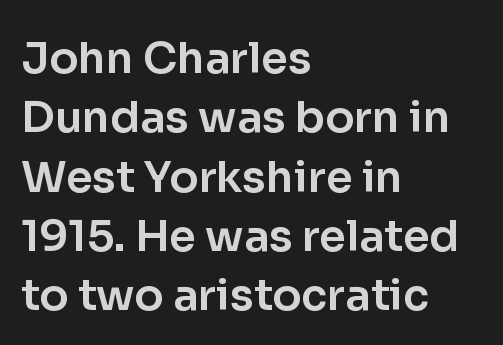
{"serif": "no", "italic": "no", "width": "normal", "stroke_contrast": "low", "x_height": "medium", "monospaced": "no", "underline": "no", "align": "left", "line_spacing": "normal", "line_spacing_ratio": 1.38, "letter_spacing": "normal", "letter_spacing_em": 0.0, "glyph_px": 43}
